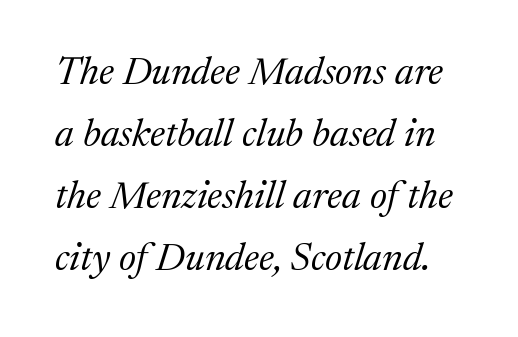
Q: Is the text bold? A: No.
Q: Is the text italic (slanted)? A: Yes, it leans right by about 17 degrees.
Q: Is the typeface a serif or a sans-serif typeface? A: Serif.
Q: Is the text underlined? A: No.
Q: Is the spacing between letters normal or unusually wide? A: Normal.
Q: Is the spacing between lines tight, normal or loose? A: Normal.
Q: Width (condensed, normal, or wide)? A: Normal.
Q: Stroke contrast? A: Medium.
Q: x-height? A: Medium.
Q: Monospaced? A: No.
